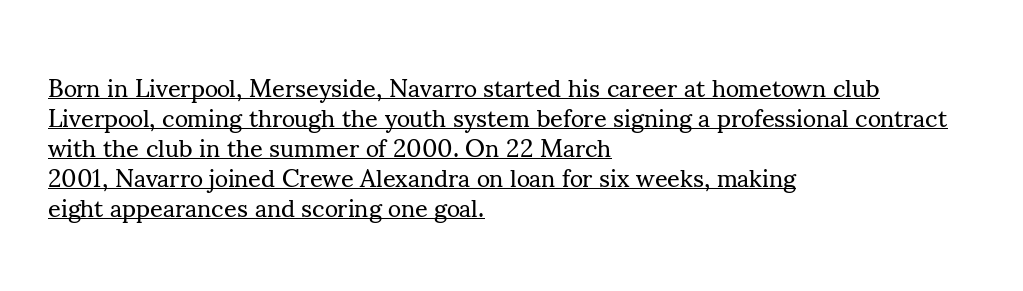
{"italic": "no", "bold": "no", "underline": "yes", "align": "left", "line_spacing_ratio": 1.2, "letter_spacing": "normal", "letter_spacing_em": 0.0, "glyph_px": 25}
